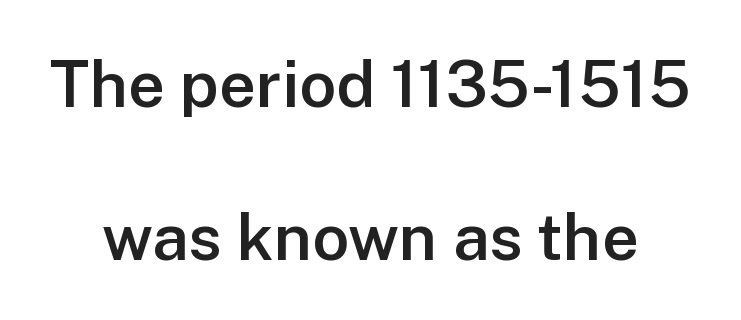
The image shows 65 px semibold sans-serif type, upright; set loose line spacing (2.35x), normal letter spacing, not underlined; low stroke contrast and a medium x-height.
